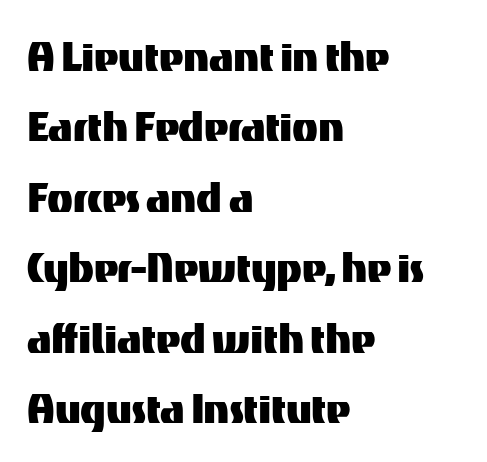
{"serif": "no", "italic": "no", "width": "normal", "stroke_contrast": "medium", "x_height": "medium", "monospaced": "no", "underline": "no", "align": "left", "line_spacing": "normal", "line_spacing_ratio": 1.33, "letter_spacing": "normal", "letter_spacing_em": 0.0, "glyph_px": 53}
